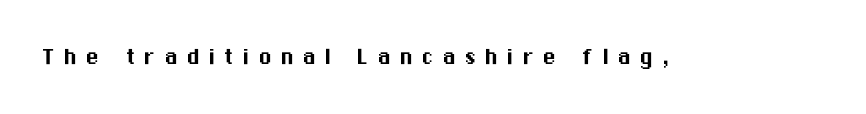
The image shows 27 px text type, upright; set unusually wide letter spacing (+0.32 em), not underlined.
